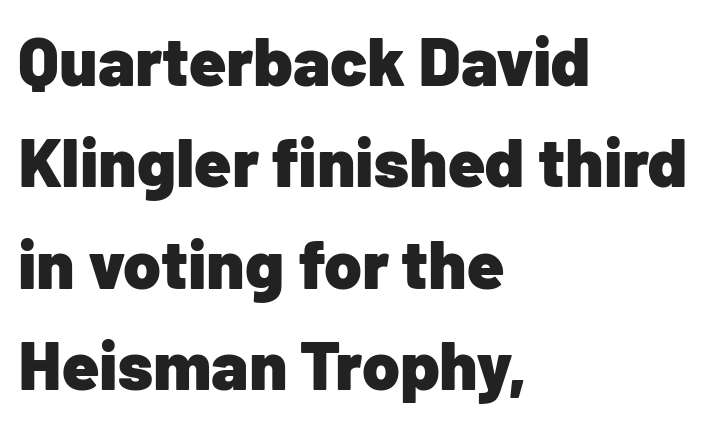
The image shows 68 px heavy sans-serif type, upright; set left-aligned, normal line spacing (1.49x), normal letter spacing, not underlined; low stroke contrast and a medium x-height.
